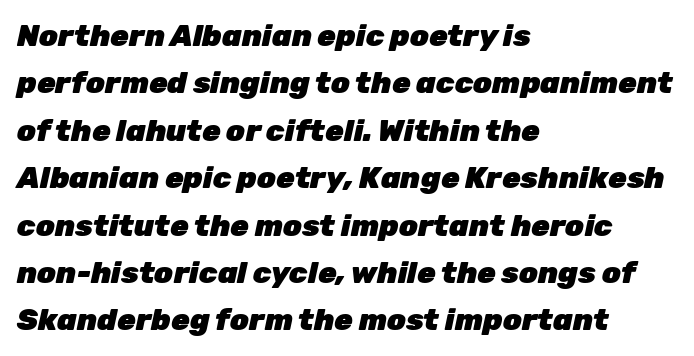
Q: Is the text bold? A: Yes.
Q: Is the text italic (slanted)? A: Yes, it leans right by about 12 degrees.
Q: Is the text underlined? A: No.
Q: How is the paragraph aligned? A: Left-aligned.
Q: Is the spacing between letters normal or unusually wide? A: Normal.
Q: Is the spacing between lines tight, normal or loose? A: Normal.
Q: Width (condensed, normal, or wide)? A: Normal.
Q: Stroke contrast? A: Low.
Q: x-height? A: Medium.
Q: Monospaced? A: No.
